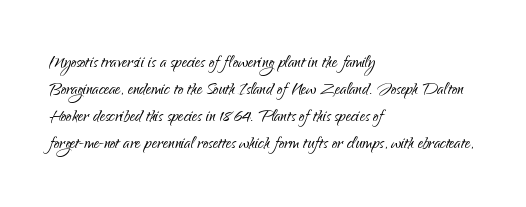
{"bold": "no", "underline": "no", "align": "left", "line_spacing_ratio": 1.22, "letter_spacing": "normal", "letter_spacing_em": 0.0, "glyph_px": 22}
